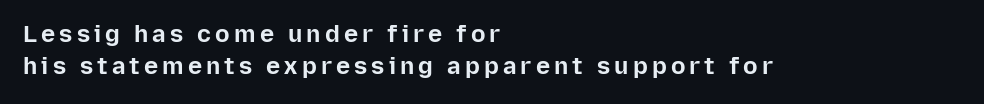
Q: Is the text bold? A: Yes.
Q: Is the text italic (slanted)? A: No, it is upright.
Q: Is the text underlined? A: No.
Q: How is the paragraph aligned? A: Left-aligned.
Q: Is the spacing between lines tight, normal or loose? A: Normal.
